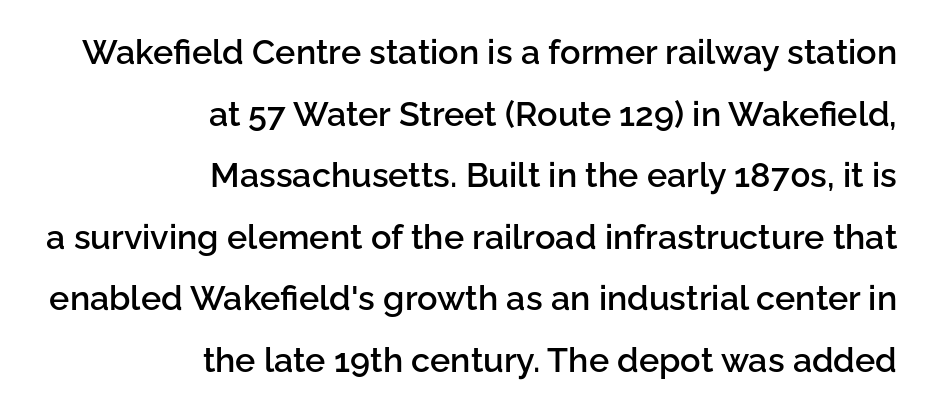
Q: Is the text bold? A: Semi-bold.
Q: Is the text italic (slanted)? A: No, it is upright.
Q: Is the typeface a serif or a sans-serif typeface? A: Sans-serif.
Q: Is the text underlined? A: No.
Q: How is the paragraph aligned? A: Right-aligned.
Q: Is the spacing between letters normal or unusually wide? A: Normal.
Q: Width (condensed, normal, or wide)? A: Normal.
Q: Stroke contrast? A: Low.
Q: x-height? A: Medium.
Q: Monospaced? A: No.
